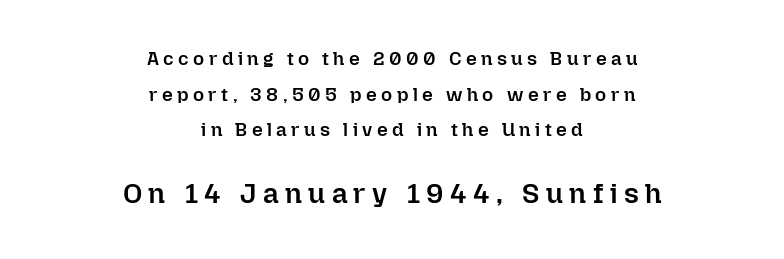
{"italic": "no", "bold": "semi", "weight": "semibold", "width": "normal", "stroke_contrast": "low", "x_height": "medium", "monospaced": "no", "underline": "no", "align": "center", "line_spacing_ratio": 1.88, "letter_spacing": "wide", "letter_spacing_em": 0.23, "larger_block": "second", "size_ratio": 1.47, "glyph_px": 28}
